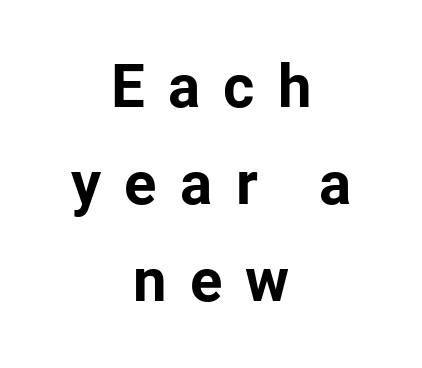
The image shows 60 px bold sans-serif type, upright; set centered, normal line spacing (1.62x), unusually wide letter spacing (+0.39 em), not underlined; low stroke contrast and a medium x-height.
